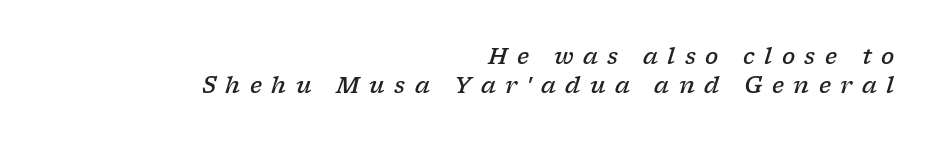
How are the letters spaced? Widely, with obvious added tracking. Layout note: lines flush right. The designer left line spacing at the default. Typographic density is moderately raised because the face is semibold. The space directly below the letters is spotless.
